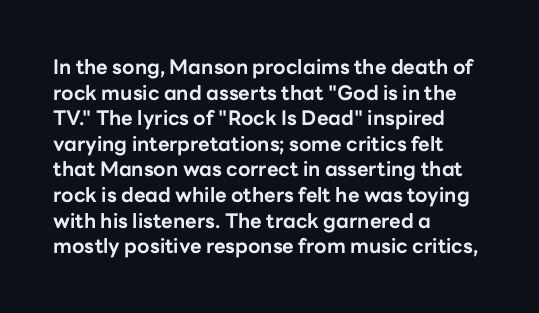
The letters stand straight up with perfectly vertical stems. The space directly below the letters is spotless. Letter spacing: default. Bold? Absolutely — the strokes are thick and heavy. The leading is moderate, giving the passage an even texture. The lines in this sample share a left origin and differ only in where they stop.
